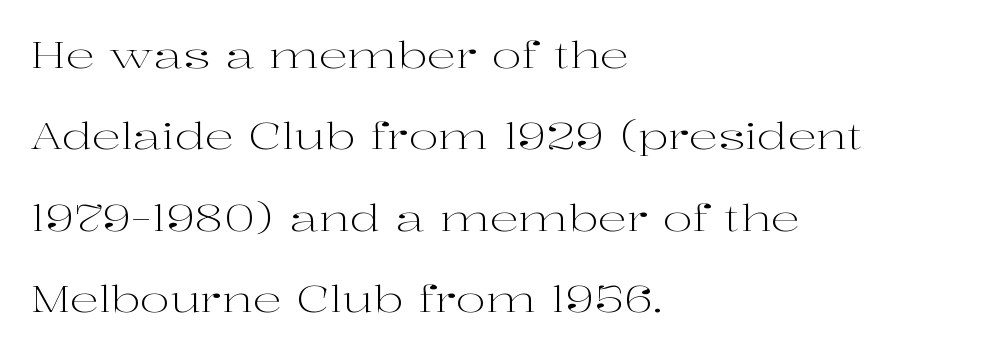
{"serif": "yes", "italic": "no", "bold": "no", "weight": "light", "width": "wide", "stroke_contrast": "high", "x_height": "medium", "monospaced": "no", "underline": "no", "align": "left", "line_spacing": "loose", "line_spacing_ratio": 2.26, "letter_spacing": "normal", "letter_spacing_em": 0.0, "glyph_px": 36}
